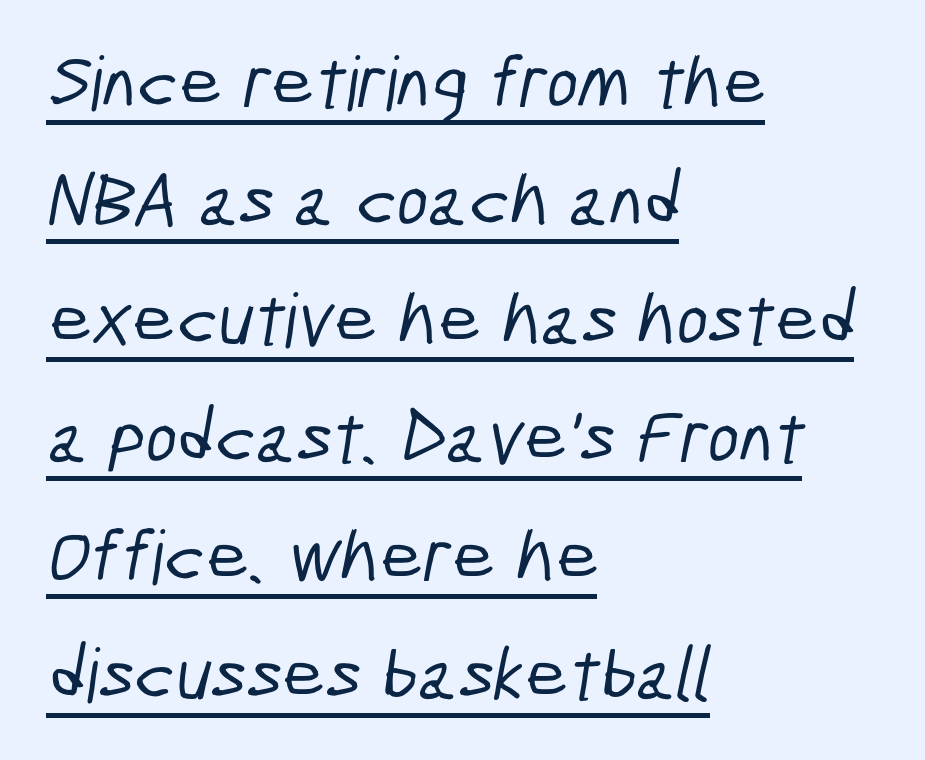
{"serif": "no", "width": "condensed", "stroke_contrast": "low", "x_height": "medium", "monospaced": "no", "underline": "yes", "align": "left", "line_spacing": "normal", "line_spacing_ratio": 1.58, "letter_spacing": "normal", "letter_spacing_em": 0.0, "glyph_px": 75}
